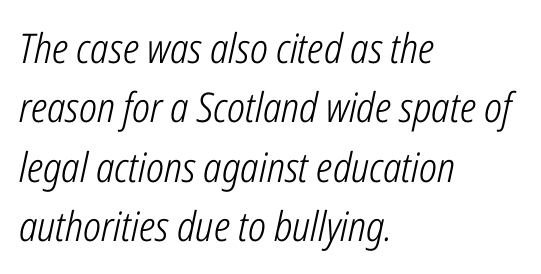
{"italic": "yes", "lean": "right", "slant_degrees": 12, "bold": "no", "weight": "light", "width": "condensed", "stroke_contrast": "low", "x_height": "medium", "monospaced": "no", "underline": "no", "align": "left", "line_spacing": "normal", "line_spacing_ratio": 1.45, "letter_spacing": "normal", "letter_spacing_em": 0.0, "glyph_px": 41}
